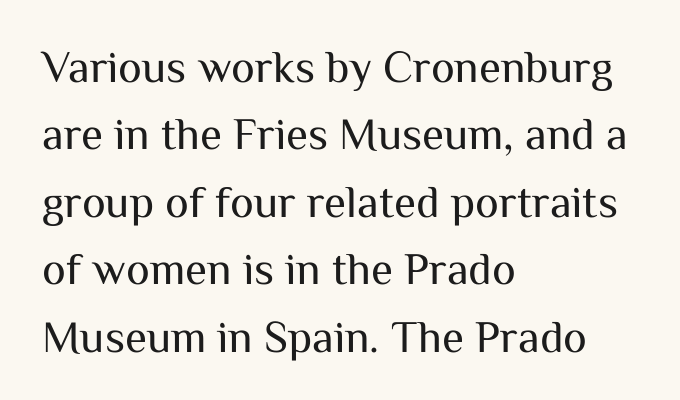
Style check: upright. Descender tails drop into unmarked territory. To sum up the face: it is a sans, with no serifs. Compared with typical paragraphs, the rows here are spaced about the same.
